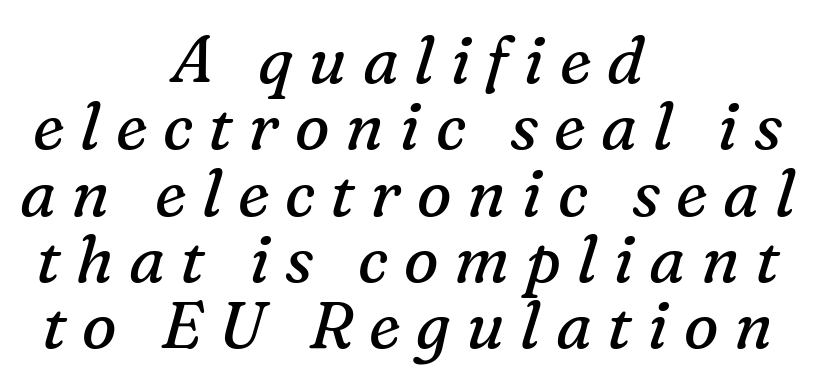
Q: Is the text bold? A: No.
Q: Is the text italic (slanted)? A: Yes, it leans right by about 16 degrees.
Q: Is the typeface a serif or a sans-serif typeface? A: Serif.
Q: Is the text underlined? A: No.
Q: How is the paragraph aligned? A: Centered.
Q: Is the spacing between letters normal or unusually wide? A: Unusually wide.
Q: Is the spacing between lines tight, normal or loose? A: Tight.
Q: Width (condensed, normal, or wide)? A: Normal.
Q: Stroke contrast? A: Medium.
Q: x-height? A: Medium.
Q: Monospaced? A: No.
